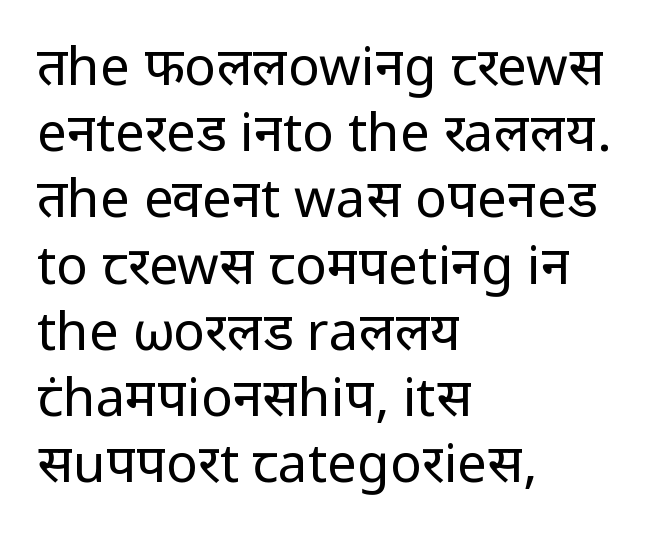
The image shows 53 px regular-weight sans-serif type, upright; set left-aligned, normal line spacing (1.25x), normal letter spacing, not underlined; low stroke contrast and a medium x-height.
